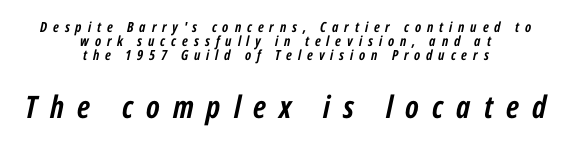
The image shows 31 px semibold, condensed type, italic (leaning right); set centered, tight line spacing (1.01x), unusually wide letter spacing (+0.42 em), not underlined; the second (bottom) block is 2.21x larger; low stroke contrast and a medium x-height.
